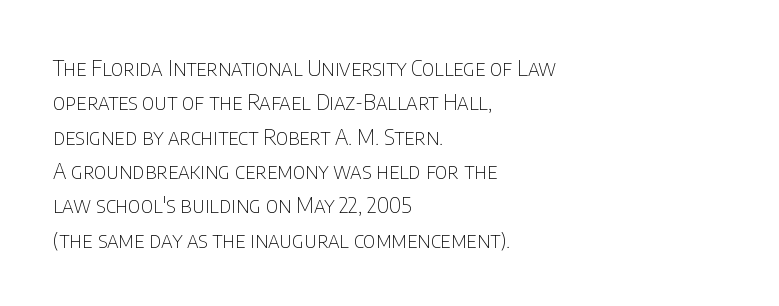
The specimen reads as upright at a glance. Is the stroke heavy? The answer is a plain regular-or-lighter. Clear beneath every line of the passage. Notice how descenders clear the ascenders below comfortably — that's standard leading.
